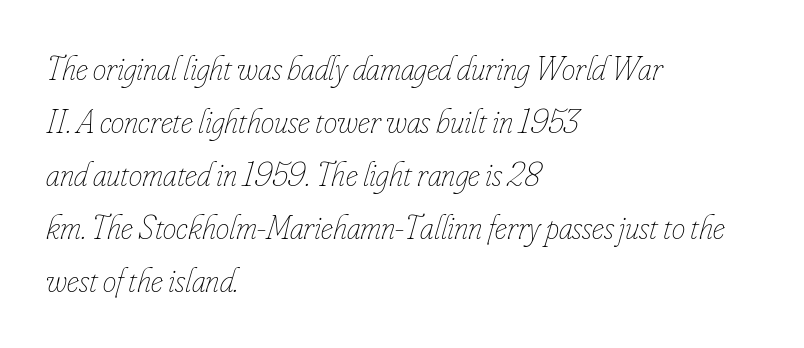
There is no visible air inserted between adjacent glyphs. Underlining? Definitely not there. The rendering anchors every line to the left-hand side. Does the leading feel generous? No, just average.
